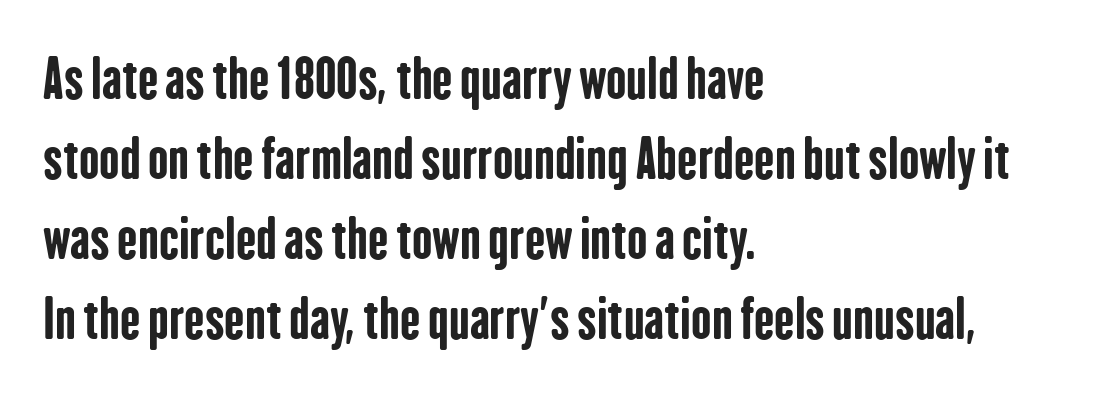
I'd describe the lettering as bold — thick and assertive. The gaps between neighbouring characters are ordinary and unremarkable. Nobody drew a line under any word here. Unlike a traditional serif, this face leaves its strokes unadorned. This sample uses an upright cut, with every glyph sitting square on the baseline. You could not count columns in this text — the font is proportionally spaced.
